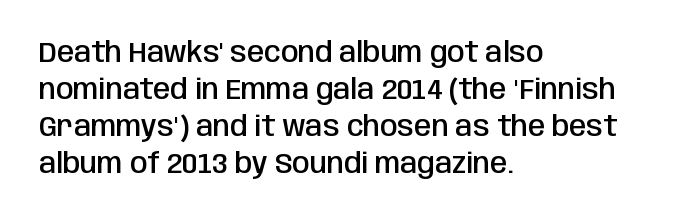
The image shows 28 px semibold, condensed sans-serif type, upright; set left-aligned, normal line spacing (1.32x), normal letter spacing, not underlined; low stroke contrast and a large x-height.
